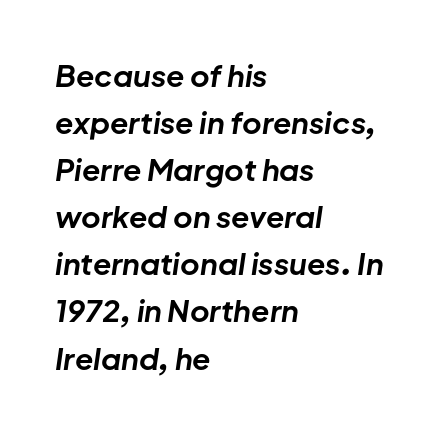
Here the designer chose a conventional face with non-uniform glyph widths. Style check: oblique. Reading down the block, your eye returns to a fixed left position each line. The passage shown is not underscored anywhere. Emphasis by weight is at full strength: bold.
